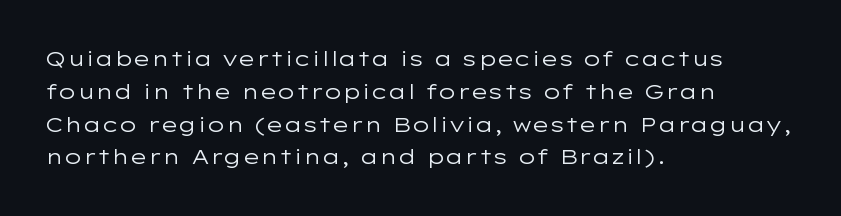
Upright lettering throughout. The rows are spaced the way most documents space them. These lines stack with their left ends in a neat column. The space beneath each line is pristine and unruled. This sample uses plain, unmodified letter spacing. Stem width sits at or under what a default text font uses.
